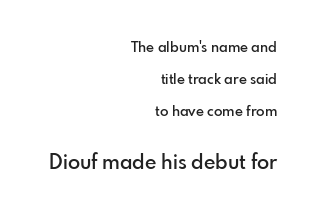
Q: Is the text bold? A: Semi-bold.
Q: Is the text italic (slanted)? A: No, it is upright.
Q: Is the text underlined? A: No.
Q: How is the paragraph aligned? A: Right-aligned.
Q: Is the spacing between letters normal or unusually wide? A: Normal.
Q: Is the spacing between lines tight, normal or loose? A: Loose.
Q: Which block of text is set in a larger size, the first (top) or the second (bottom)? A: The second (bottom) one.
